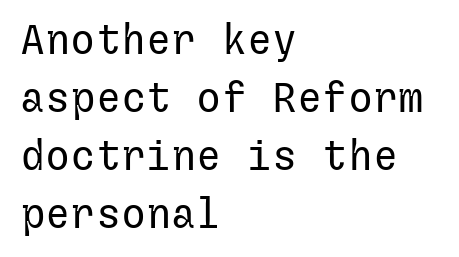
The designer went with a sans here, leaving each stem footless. Has an underline been added? It has not. The rendering anchors every line to the left-hand side. Every stem runs plumb, perpendicular to the baseline.
